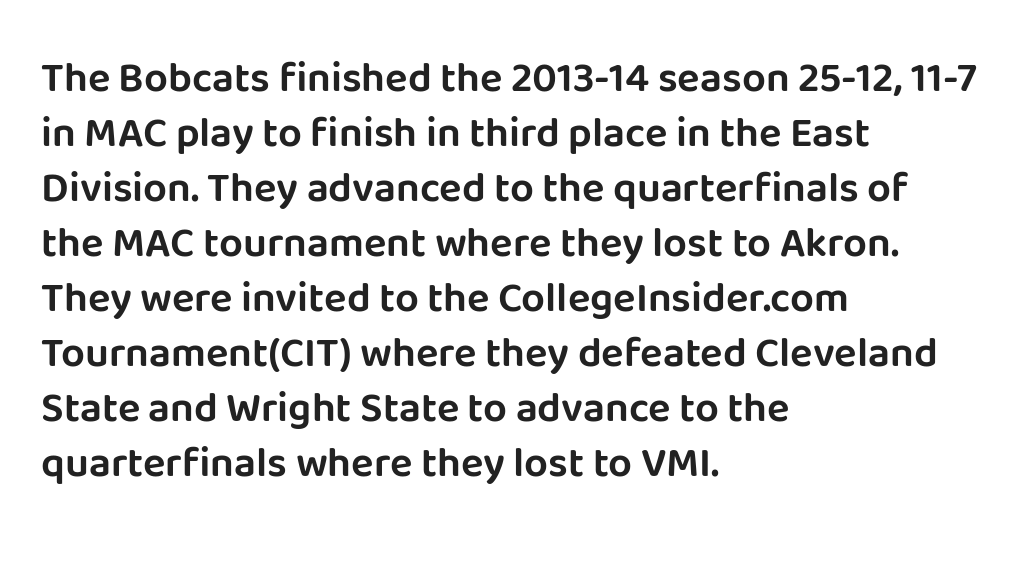
Q: Is the text italic (slanted)? A: No, it is upright.
Q: Is the typeface a serif or a sans-serif typeface? A: Sans-serif.
Q: Is the text underlined? A: No.
Q: How is the paragraph aligned? A: Left-aligned.
Q: Is the spacing between letters normal or unusually wide? A: Normal.
Q: Is the spacing between lines tight, normal or loose? A: Normal.
Q: Width (condensed, normal, or wide)? A: Normal.
Q: Stroke contrast? A: Low.
Q: x-height? A: Large.
Q: Monospaced? A: No.
